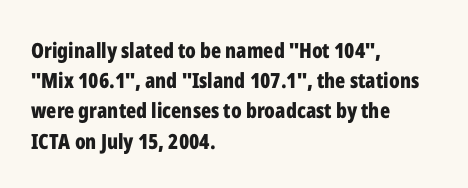
{"italic": "no", "bold": "yes", "underline": "no", "align": "left", "line_spacing": "normal", "line_spacing_ratio": 1.44, "letter_spacing": "normal", "letter_spacing_em": 0.0, "glyph_px": 21}
